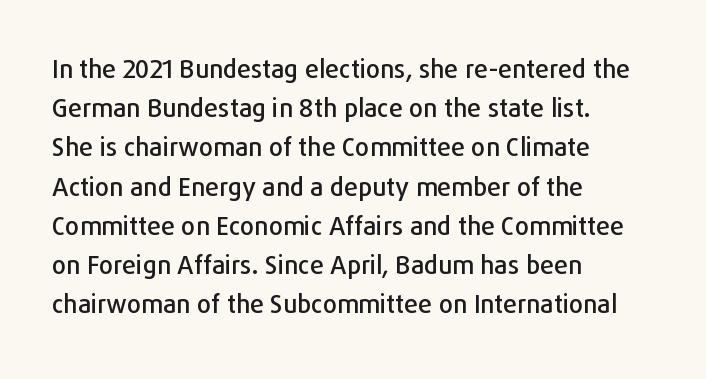
The foot of each line stays bare and open. Upright lettering throughout. Characters follow at the spacing the type designer built in. Line spacing here is normal.
